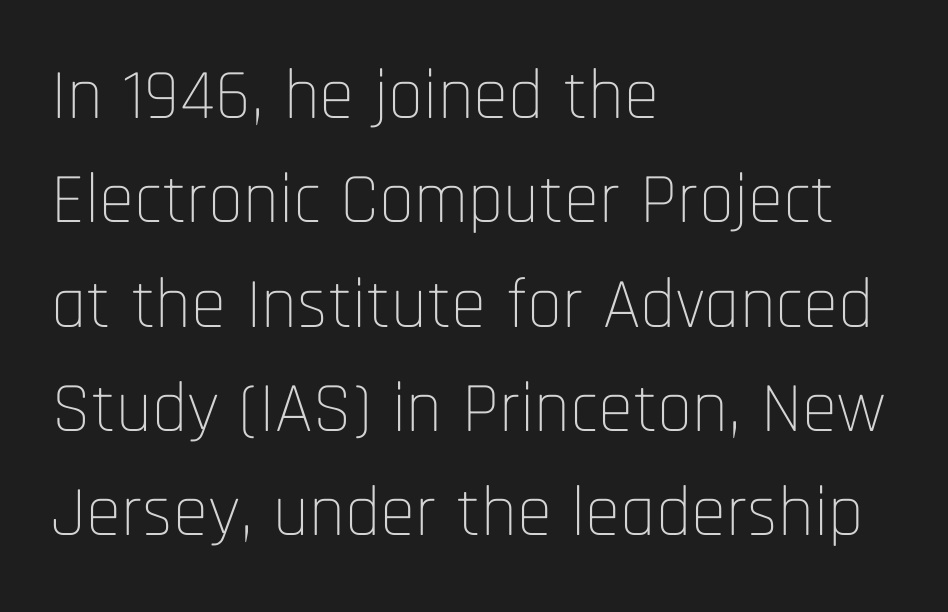
The image shows 71 px thin, condensed sans-serif type, upright; set left-aligned, normal line spacing (1.47x), normal letter spacing, not underlined; low stroke contrast and a large x-height.
